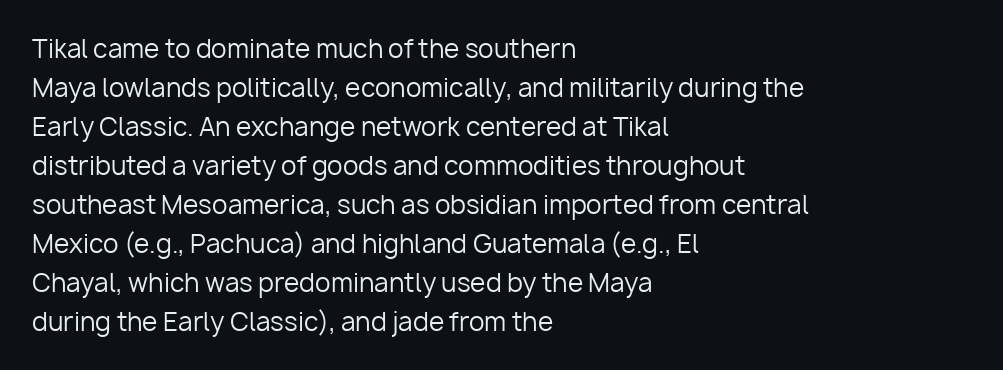
The image shows 25 px text type, upright; set left-aligned, normal line spacing (1.56x), normal letter spacing, not underlined.
